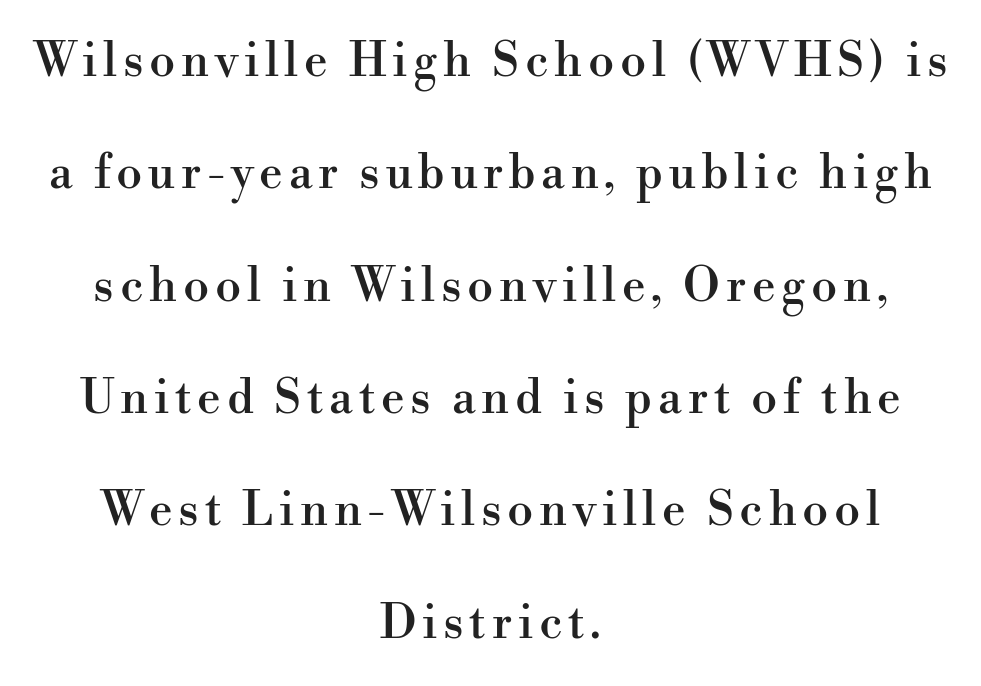
The typography opts for an upright posture over an oblique one. The face used here is seriffed, in the tradition of book romans. Compared with typical paragraphs, the rows here are farther apart. Do the characters align in a grid? No, the font is proportional. Bare-footed words on every line. The paragraph shown floats in the horizontal middle.
